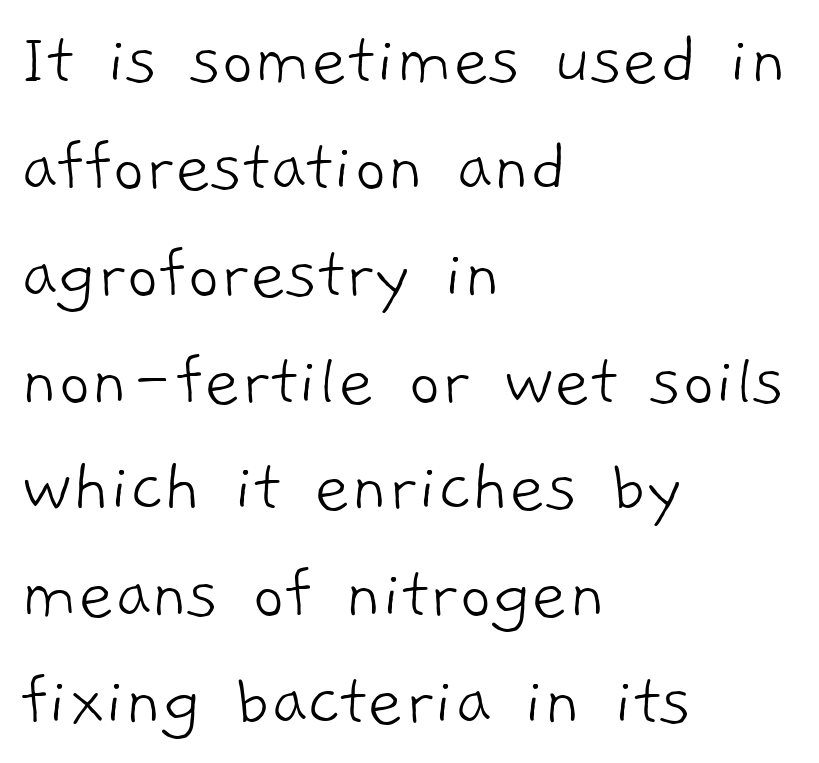
Q: Is the text bold? A: No.
Q: Is the typeface a serif or a sans-serif typeface? A: Sans-serif.
Q: Is the text underlined? A: No.
Q: How is the paragraph aligned? A: Left-aligned.
Q: Is the spacing between letters normal or unusually wide? A: Normal.
Q: Is the spacing between lines tight, normal or loose? A: Normal.
Q: Width (condensed, normal, or wide)? A: Normal.
Q: Stroke contrast? A: Low.
Q: x-height? A: Medium.
Q: Monospaced? A: No.
